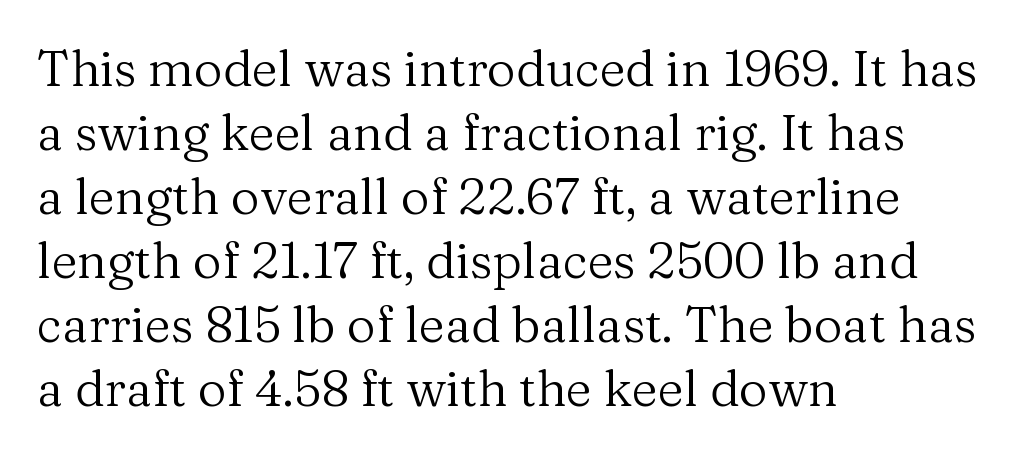
Only glyphs here, with clear space below each row. The gaps between neighbouring characters are ordinary and unremarkable. Regarding serifs, this sample has them. Nothing heavy about these letters — not bold at all. Left-aligned paragraph, ragged on the right. Summary of vertical rhythm: regular, with standard interline spacing.
